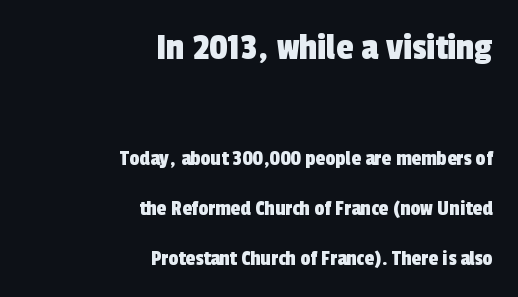
Two sizes are in play, and the larger belongs to the first block. Does the type have serifs? No, each stem ends abruptly. Looks like regular typesetting: each glyph gets only the width it needs. The gap between lines stays unmarked. Baseline-to-baseline distance is far greater than the letter height.
